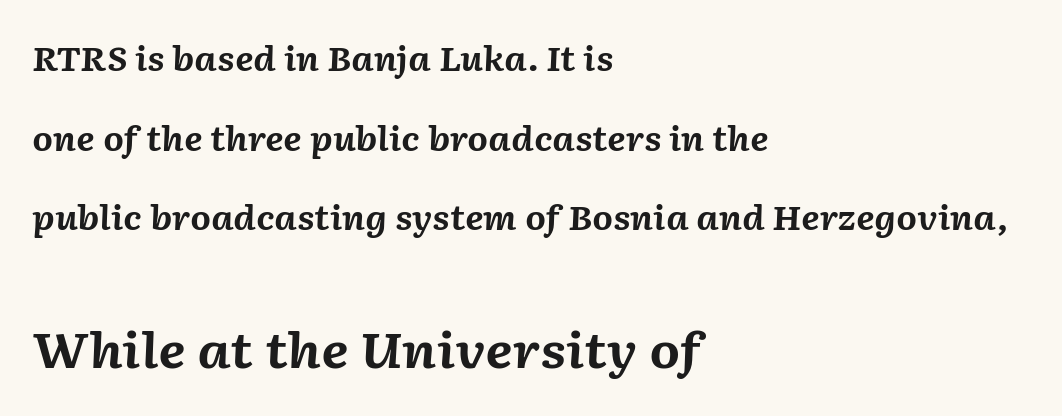
{"italic": "yes", "lean": "right", "slant_degrees": 2, "bold": "yes", "weight": "bold", "width": "normal", "stroke_contrast": "medium", "x_height": "medium", "monospaced": "no", "underline": "no", "align": "left", "line_spacing": "loose", "line_spacing_ratio": 2.41, "letter_spacing": "normal", "letter_spacing_em": 0.0, "larger_block": "second", "size_ratio": 1.48, "glyph_px": 49}
